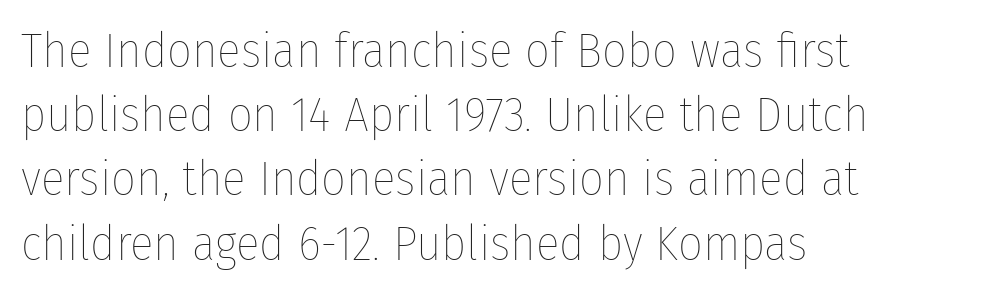
In terms of leading, this rendering sits right in the middle. This sample uses an upright cut, with every glyph sitting square on the baseline. Looks like regular typesetting: each glyph gets only the width it needs. In CSS terms this would be text-align: left. This is not heavy type; no bold has been used. Check under the words: just untouched page.
